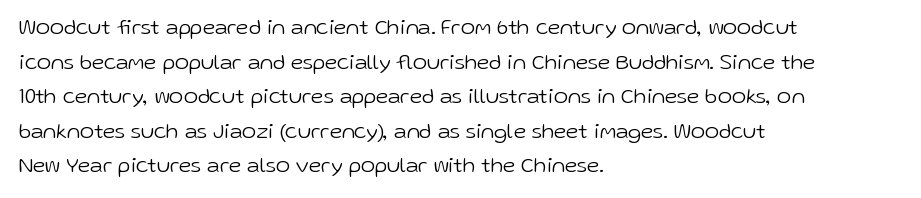
Q: Is the text bold? A: No.
Q: Is the text italic (slanted)? A: No, it is upright.
Q: Is the text underlined? A: No.
Q: How is the paragraph aligned? A: Left-aligned.
Q: Is the spacing between letters normal or unusually wide? A: Normal.
Q: Is the spacing between lines tight, normal or loose? A: Normal.
